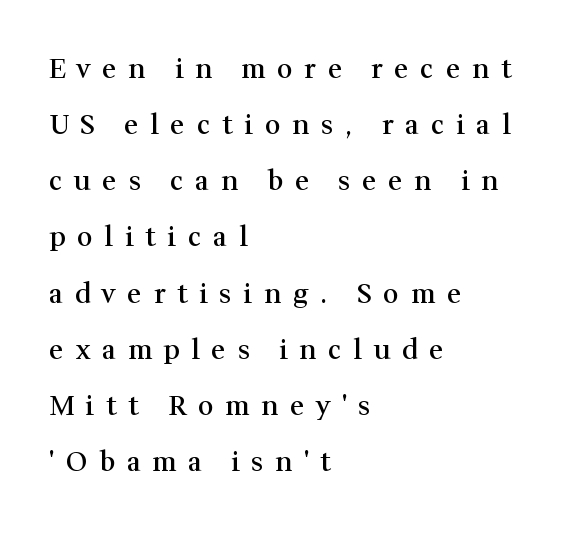
The image shows 27 px text type, upright; set left-aligned, loose line spacing (2.08x), unusually wide letter spacing (+0.44 em), not underlined.
